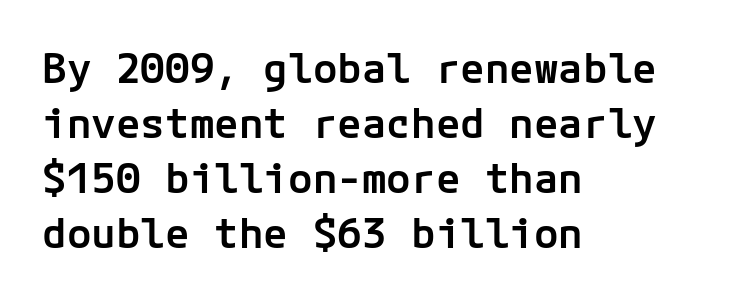
Does the type have serifs? No, each stem ends abruptly. Stems and bowls a touch heavier than normal — semibold. Rendered with straight, roman letterforms. The letterforms sit shoulder to shoulder at normal distance. If you drew a ruler down the left edge, every line would touch it. Regular leading.
